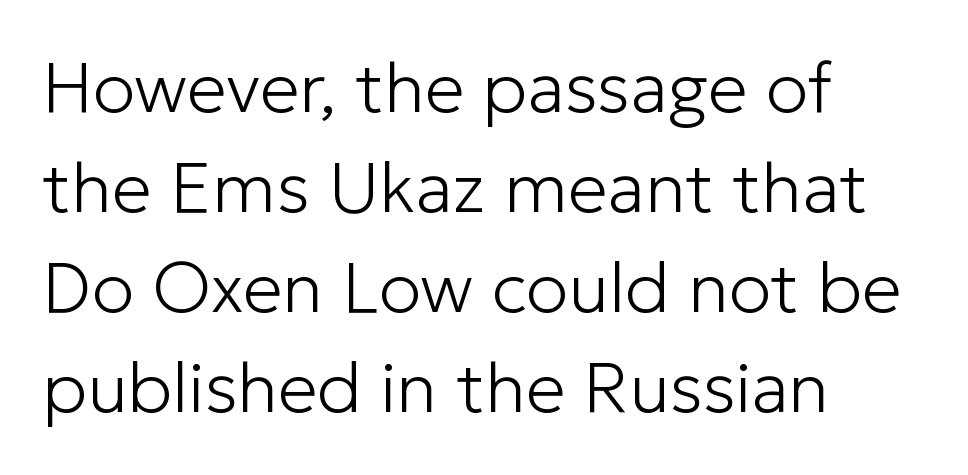
Q: Is the text bold? A: No.
Q: Is the text italic (slanted)? A: No, it is upright.
Q: Is the typeface a serif or a sans-serif typeface? A: Sans-serif.
Q: Is the text underlined? A: No.
Q: How is the paragraph aligned? A: Left-aligned.
Q: Is the spacing between letters normal or unusually wide? A: Normal.
Q: Is the spacing between lines tight, normal or loose? A: Normal.
Q: Width (condensed, normal, or wide)? A: Normal.
Q: Stroke contrast? A: Low.
Q: x-height? A: Medium.
Q: Monospaced? A: No.
